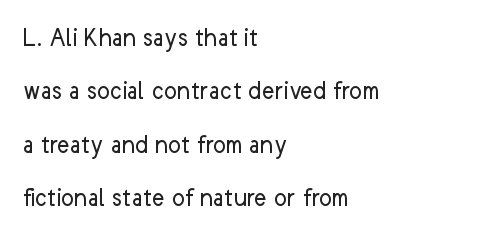
The image shows 27 px text type, upright; set left-aligned, loose line spacing (1.98x), normal letter spacing, not underlined.
